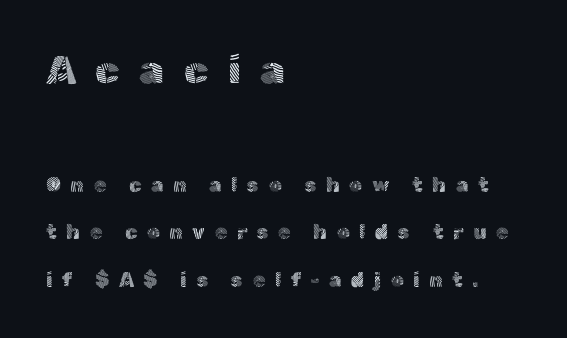
The image shows 40 px light sans-serif type, upright; set left-aligned, loose line spacing (2.37x), unusually wide letter spacing (+0.48 em), not underlined; the first (top) block is 2.0x larger; a medium x-height.
